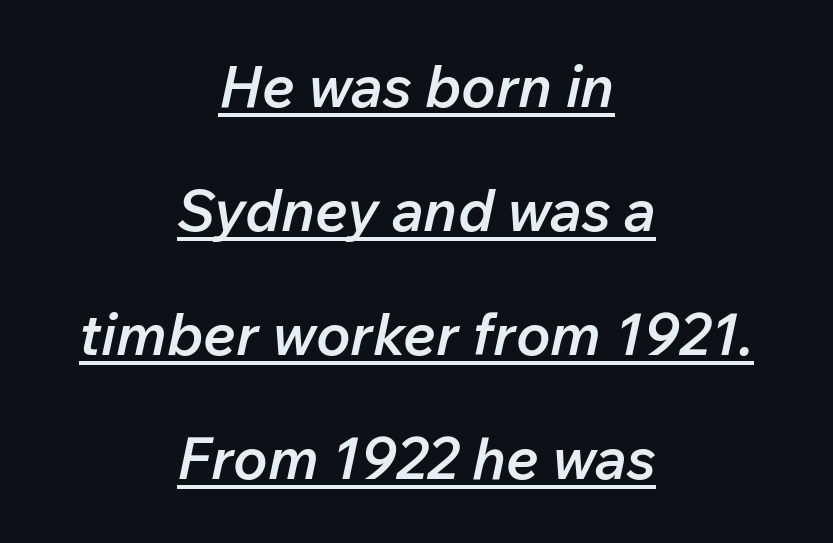
The line-height multiplier appears high, well above default. Like a heading marked for emphasis, these lines bear an underscore. What stands out about the letter spacing? Nothing — it is the standard amount. This sample is center-justified, so both line endings float freely. Every letter is mildly thick-stroked: semibold rather than bold.
